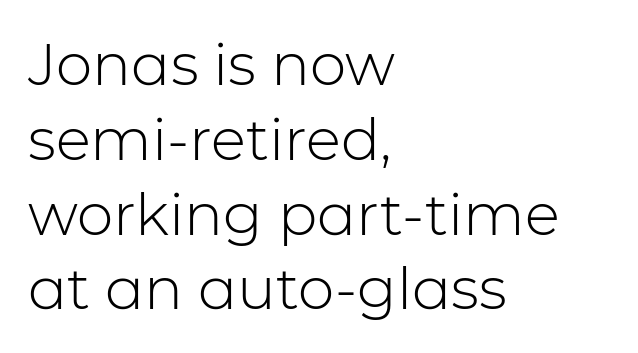
{"serif": "no", "italic": "no", "bold": "no", "weight": "light", "width": "normal", "stroke_contrast": "low", "x_height": "medium", "monospaced": "no", "underline": "no", "align": "left", "line_spacing": "normal", "line_spacing_ratio": 1.29, "letter_spacing": "normal", "letter_spacing_em": 0.0, "glyph_px": 58}
